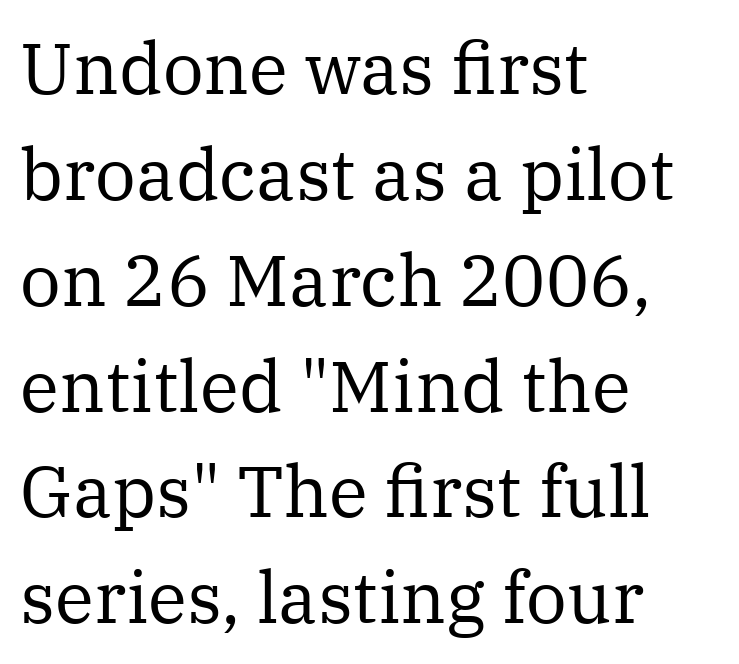
{"serif": "yes", "italic": "no", "bold": "no", "weight": "regular", "width": "normal", "stroke_contrast": "medium", "x_height": "medium", "monospaced": "no", "underline": "no", "align": "left", "line_spacing": "normal", "line_spacing_ratio": 1.47, "letter_spacing": "normal", "letter_spacing_em": 0.0, "glyph_px": 72}
